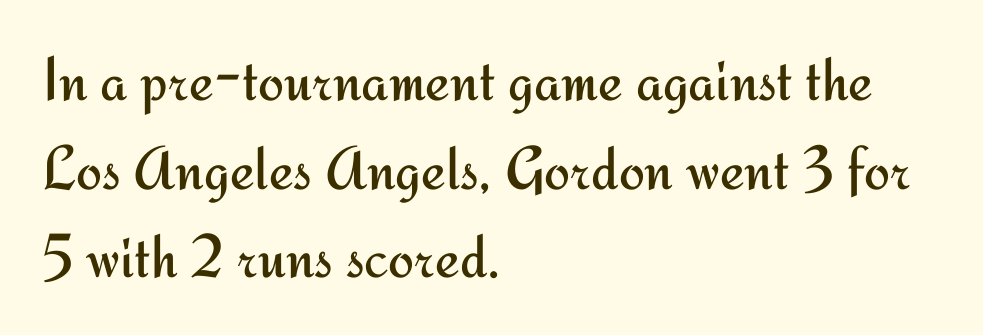
{"serif": "no", "italic": "no", "bold": "no", "weight": "regular", "width": "normal", "stroke_contrast": "medium", "x_height": "small", "monospaced": "no", "underline": "no", "align": "left", "line_spacing": "normal", "line_spacing_ratio": 1.43, "letter_spacing": "normal", "letter_spacing_em": 0.0, "glyph_px": 62}
